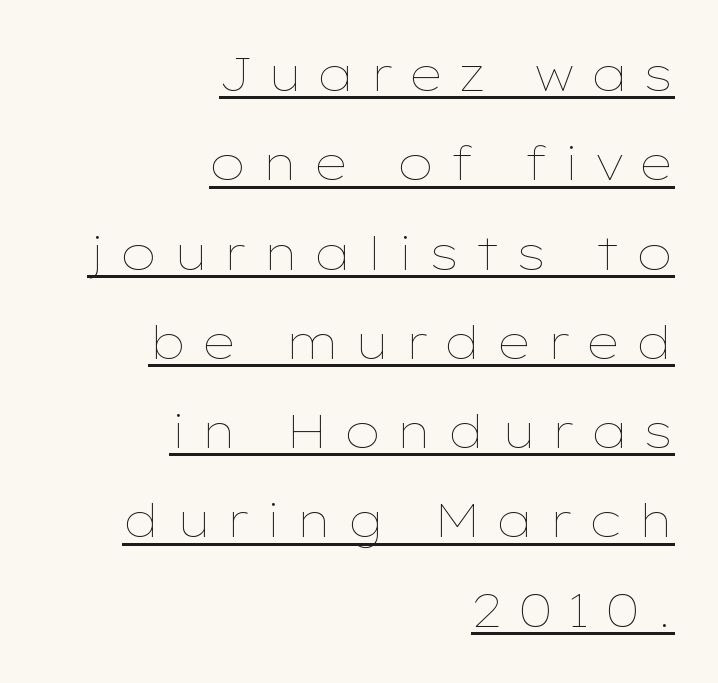
How would I describe the line gaps? Wide and relaxed. The weight would be labelled regular, book, light, or lighter still. Does the copy run flush right? Yes — the right margin is perfectly even. You could not count columns in this text — the font is proportionally spaced.
